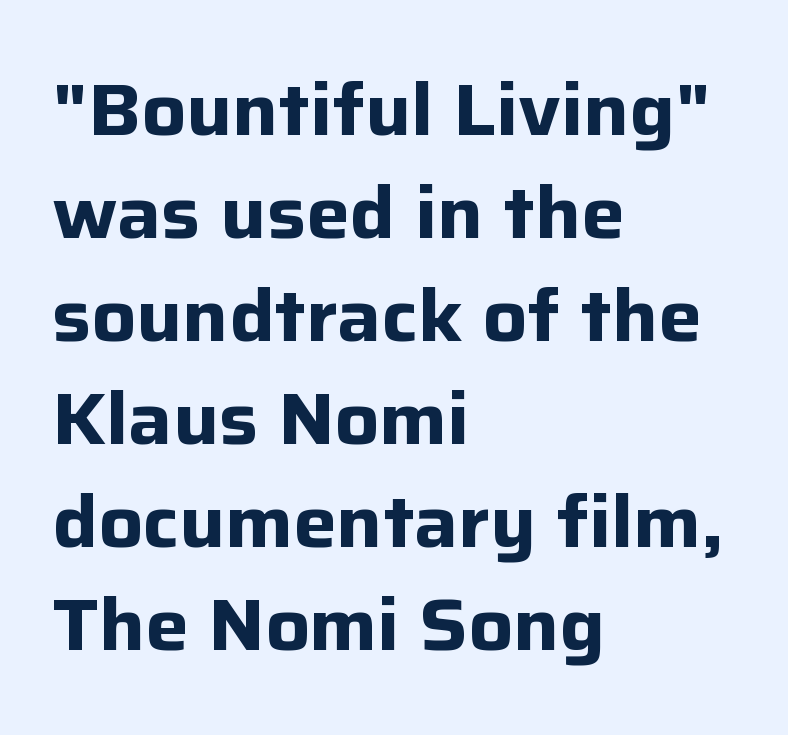
Glyph-to-glyph distance matches everyday printed text. Varying glyph widths throughout — classic text-font behaviour. Reading down the block, your eye returns to a fixed left position each line. Only glyphs here, with clear space below each row.
